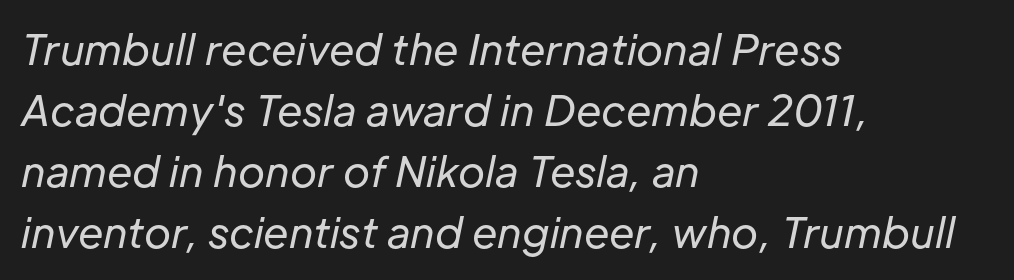
{"italic": "yes", "lean": "right", "slant_degrees": 12, "bold": "no", "weight": "regular", "width": "normal", "stroke_contrast": "low", "x_height": "medium", "monospaced": "no", "underline": "no", "align": "left", "line_spacing": "normal", "line_spacing_ratio": 1.49, "letter_spacing": "normal", "letter_spacing_em": 0.0, "glyph_px": 41}
